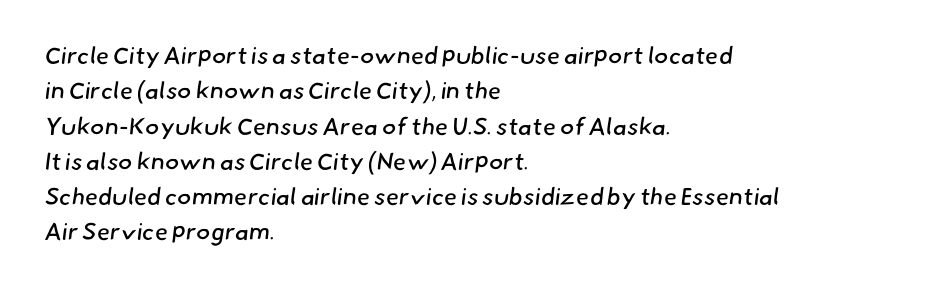
Q: Is the text bold? A: No.
Q: Is the text underlined? A: No.
Q: How is the paragraph aligned? A: Left-aligned.
Q: Is the spacing between letters normal or unusually wide? A: Normal.
Q: Is the spacing between lines tight, normal or loose? A: Normal.
